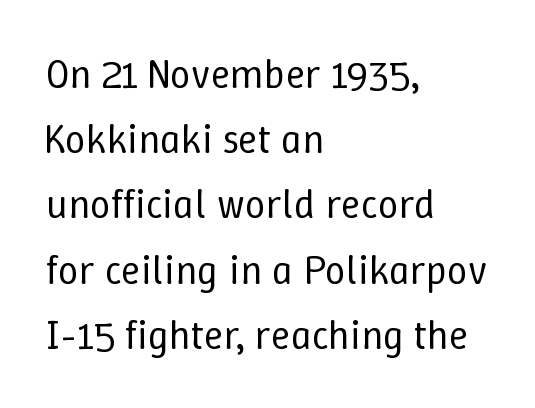
{"italic": "no", "bold": "no", "weight": "regular", "width": "normal", "stroke_contrast": "low", "x_height": "medium", "monospaced": "no", "underline": "no", "align": "left", "line_spacing": "normal", "line_spacing_ratio": 1.59, "letter_spacing": "normal", "letter_spacing_em": 0.0, "glyph_px": 41}
